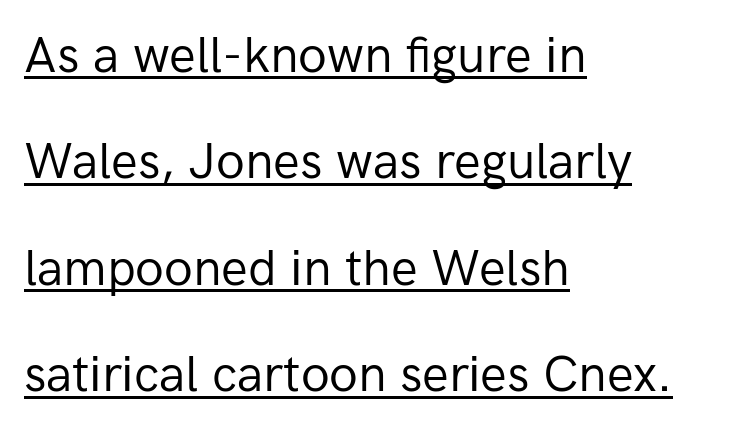
Q: Is the text bold? A: No.
Q: Is the text italic (slanted)? A: No, it is upright.
Q: Is the typeface a serif or a sans-serif typeface? A: Sans-serif.
Q: Is the text underlined? A: Yes.
Q: How is the paragraph aligned? A: Left-aligned.
Q: Is the spacing between letters normal or unusually wide? A: Normal.
Q: Is the spacing between lines tight, normal or loose? A: Loose.
Q: Width (condensed, normal, or wide)? A: Normal.
Q: Stroke contrast? A: Low.
Q: x-height? A: Medium.
Q: Monospaced? A: No.
